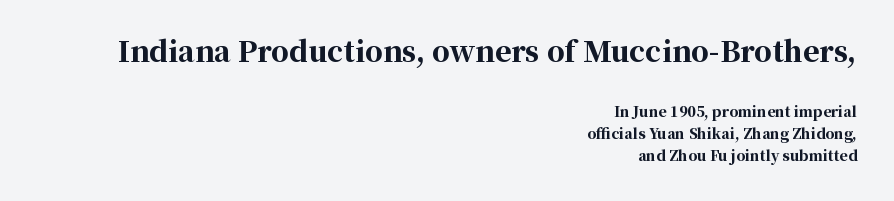
Q: Is the text bold? A: Yes.
Q: Is the text italic (slanted)? A: No, it is upright.
Q: Is the typeface a serif or a sans-serif typeface? A: Serif.
Q: Is the text underlined? A: No.
Q: How is the paragraph aligned? A: Right-aligned.
Q: Is the spacing between letters normal or unusually wide? A: Normal.
Q: Is the spacing between lines tight, normal or loose? A: Normal.
Q: Which block of text is set in a larger size, the first (top) or the second (bottom)? A: The first (top) one.
Q: Width (condensed, normal, or wide)? A: Normal.
Q: Stroke contrast? A: High.
Q: x-height? A: Medium.
Q: Monospaced? A: No.
